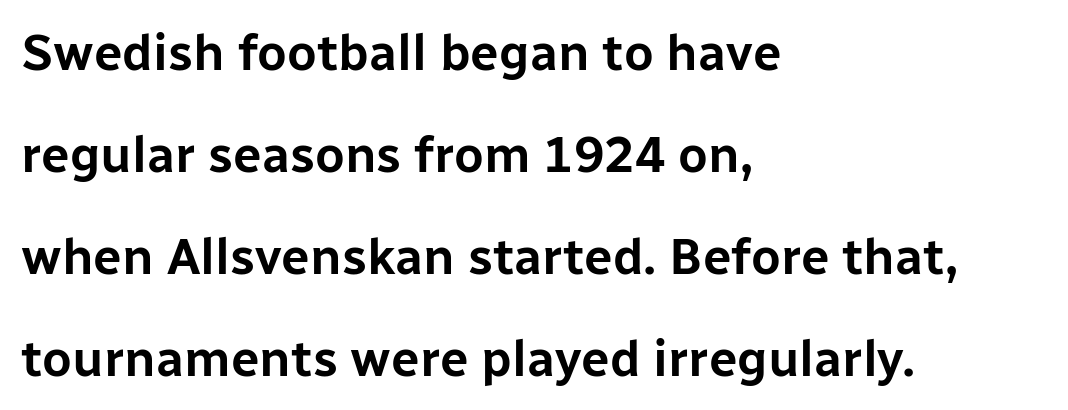
Caption: standard tracking, unaltered. Tall strokes in this sample are plumb rather than angled. Is the block centered? No — it sits flush against the left margin. This is sans-serif lettering, the kind often seen on screens and signage. Has an underline been added? It has not.
